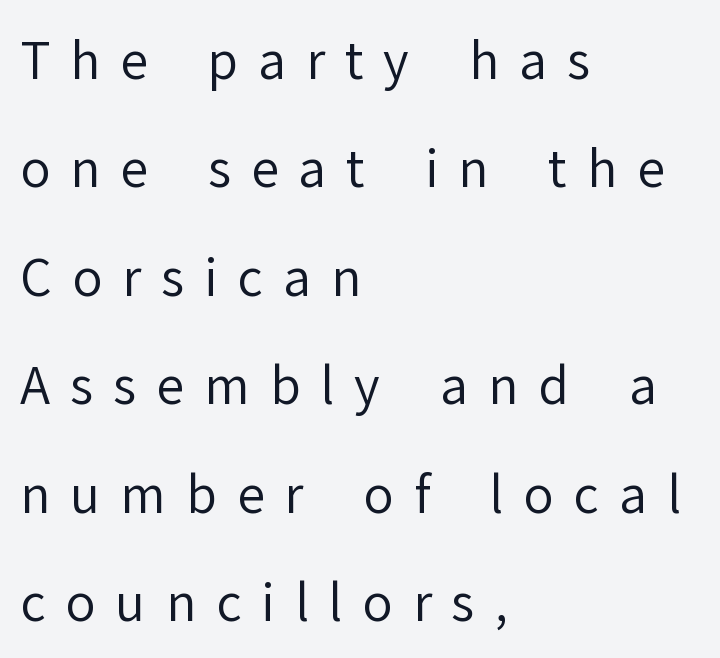
If you measured baseline to baseline, you'd find a long distance. Reading down the block, your eye returns to a fixed left position each line. The glyphs in this specimen are sans serif. The letterforms sit at book weight or below. A roman cut, with each character standing at attention.
